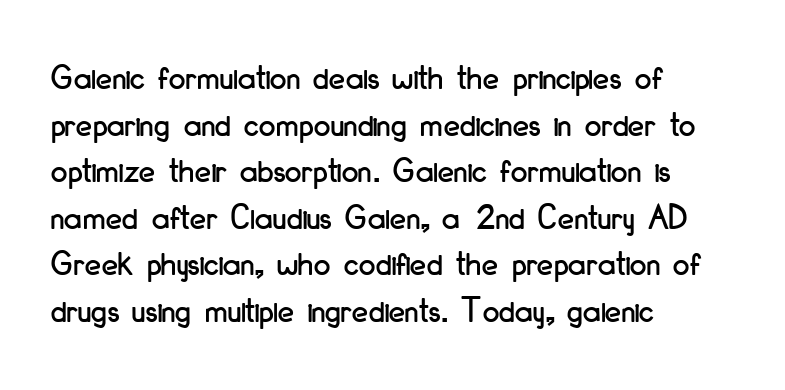
The image shows 37 px condensed sans-serif type, upright; set left-aligned, normal line spacing (1.26x), normal letter spacing, not underlined; low stroke contrast and a small x-height.
